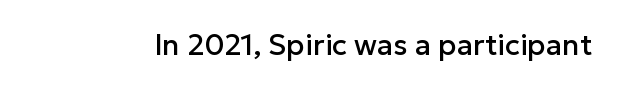
The letterforms sit shoulder to shoulder at normal distance. Vertical strokes here are truly vertical. Proportional: the letters do not fall into vertical columns. The specimen omits any rule beneath the text block's lines. Typographically, this falls in the sans-serif category.
